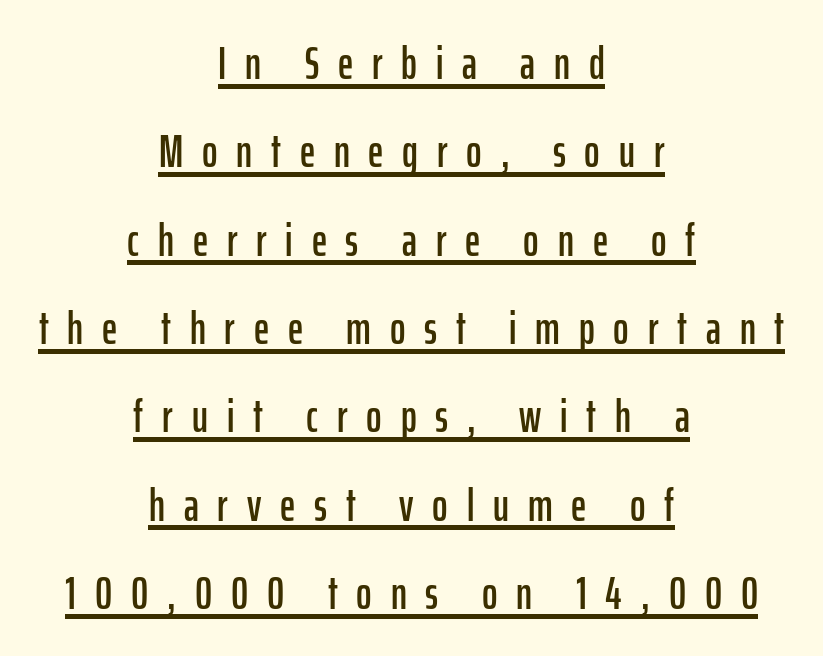
The image shows 47 px condensed sans-serif type, upright; set centered, line spacing 1.88x, unusually wide letter spacing (+0.4 em), underlined; low stroke contrast and a medium x-height.
